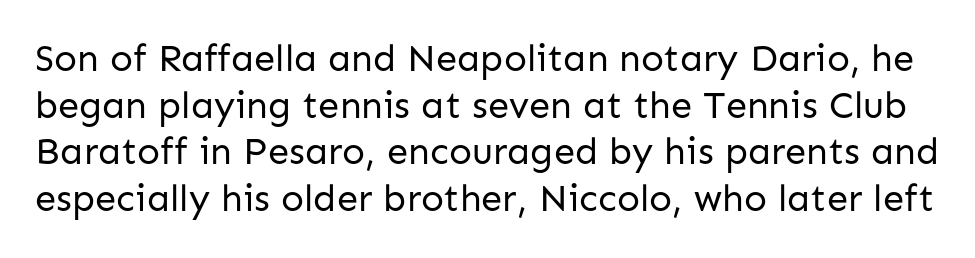
The image shows 38 px regular-weight sans-serif type, upright; set line spacing 1.23x, normal letter spacing, not underlined; low stroke contrast and a medium x-height.
